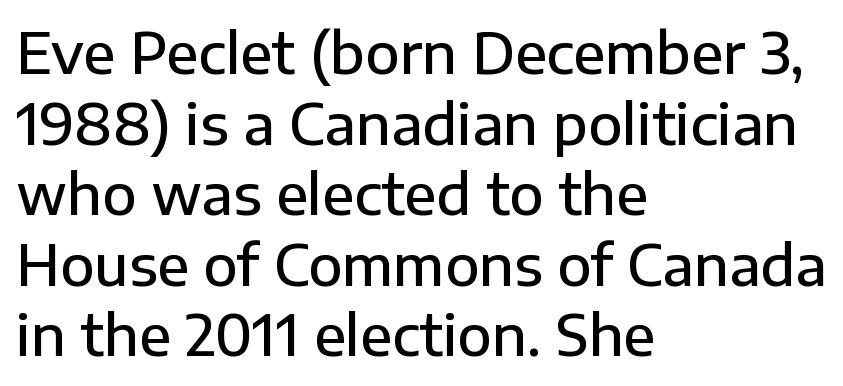
The lines are quadded left. Students, observe: this is what conventionally led text looks like. A typesetter would mark this as roman, not italic. Spacing verdict: proportional, widths tailored to each character. What kind of face is this? One without serifs — a sans.
